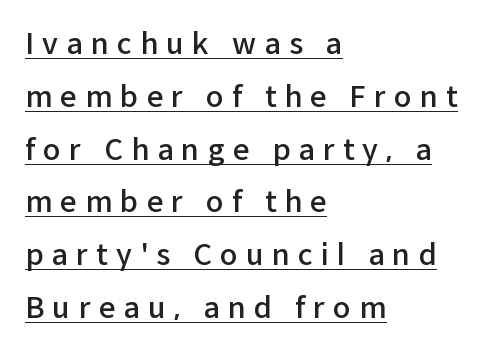
{"serif": "no", "italic": "no", "bold": "semi", "weight": "semibold", "width": "normal", "stroke_contrast": "low", "x_height": "medium", "monospaced": "no", "underline": "yes", "align": "left", "line_spacing_ratio": 1.82, "letter_spacing": "wide", "letter_spacing_em": 0.28, "glyph_px": 29}
